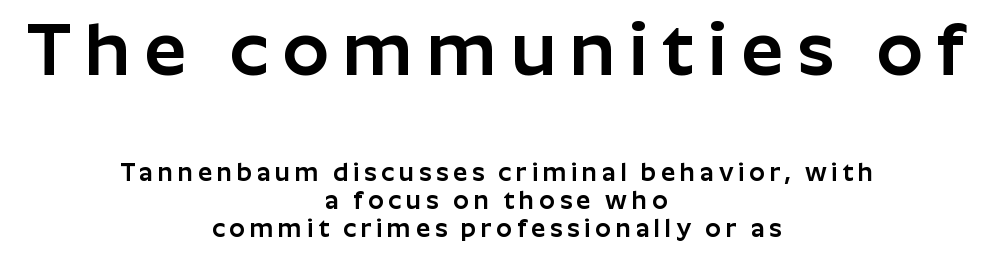
Q: Is the text italic (slanted)? A: No, it is upright.
Q: Is the typeface a serif or a sans-serif typeface? A: Sans-serif.
Q: Is the text underlined? A: No.
Q: How is the paragraph aligned? A: Centered.
Q: Is the spacing between lines tight, normal or loose? A: Tight.
Q: Which block of text is set in a larger size, the first (top) or the second (bottom)? A: The first (top) one.
Q: Width (condensed, normal, or wide)? A: Normal.
Q: Stroke contrast? A: Low.
Q: x-height? A: Medium.
Q: Monospaced? A: No.
